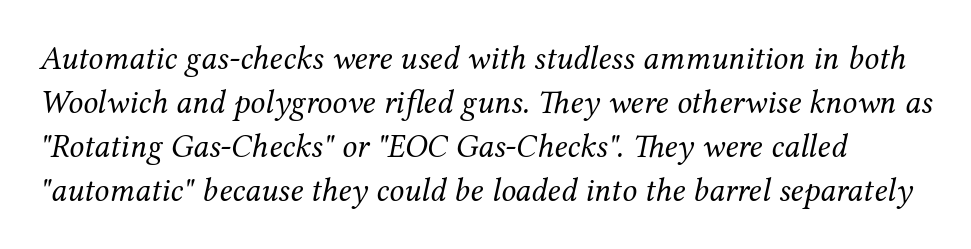
This sample uses an oblique cut, with every glyph tilted off the vertical. The space between consecutive lines is moderate. The zone under the glyphs is completely vacant. The typeface chosen for these lines features serifs.
